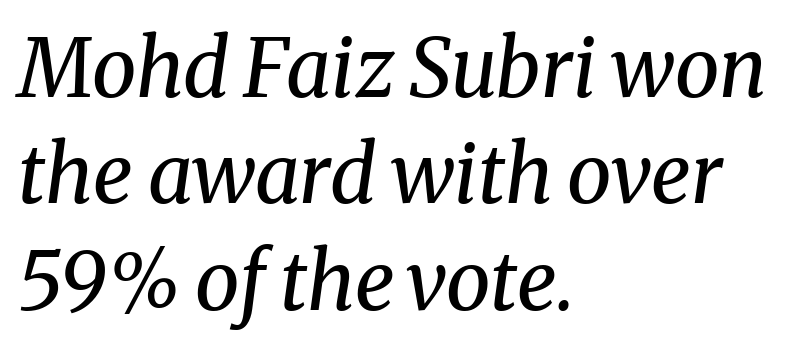
The image shows 80 px regular-weight serif type, italic (leaning right); set left-aligned, normal line spacing (1.33x), normal letter spacing, not underlined; medium stroke contrast and a medium x-height.
